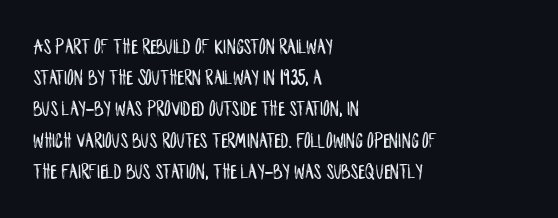
The image shows 22 px text type, upright; set left-aligned, normal line spacing (1.42x), normal letter spacing, not underlined.
